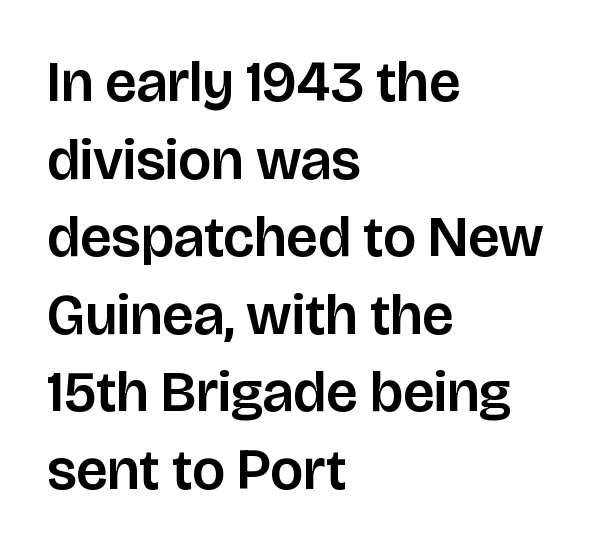
Glyph-to-glyph distance matches everyday printed text. The vertical gap from one line to the next is medium. Glance below the letters and you will spot only blank space. Character widths vary here, with narrow letters taking less room than wide ones. Rendered with straight, roman letterforms.
